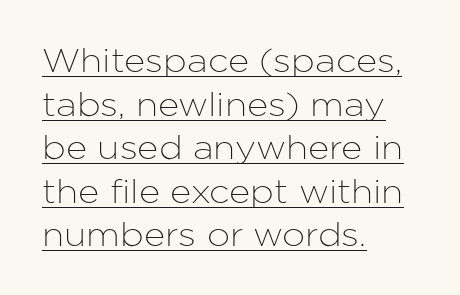
Q: Is the text italic (slanted)? A: No, it is upright.
Q: Is the typeface a serif or a sans-serif typeface? A: Sans-serif.
Q: Is the text underlined? A: Yes.
Q: How is the paragraph aligned? A: Left-aligned.
Q: Is the spacing between letters normal or unusually wide? A: Normal.
Q: Is the spacing between lines tight, normal or loose? A: Normal.
Q: Width (condensed, normal, or wide)? A: Normal.
Q: Stroke contrast? A: Low.
Q: x-height? A: Medium.
Q: Monospaced? A: No.
